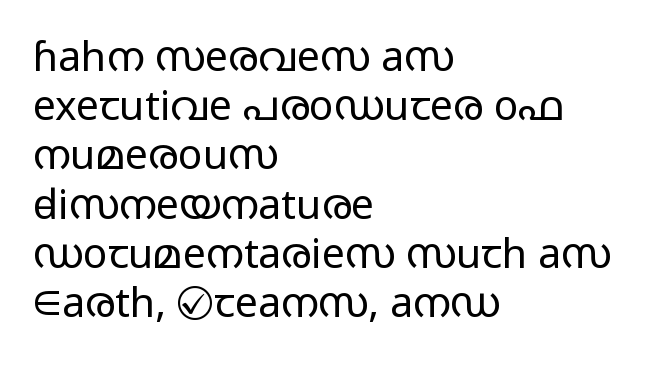
The image shows 41 px light, wide sans-serif type, upright; set left-aligned, line spacing 1.2x, normal letter spacing, not underlined; low stroke contrast and a medium x-height.
